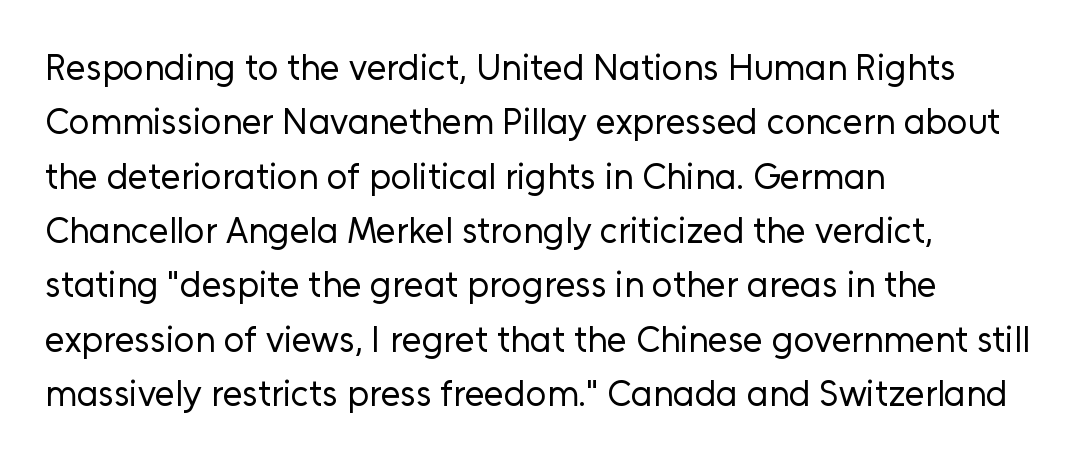
{"serif": "no", "italic": "no", "bold": "no", "weight": "regular", "width": "normal", "stroke_contrast": "low", "x_height": "medium", "monospaced": "no", "underline": "no", "align": "left", "line_spacing": "normal", "line_spacing_ratio": 1.51, "letter_spacing": "normal", "letter_spacing_em": 0.0, "glyph_px": 36}
